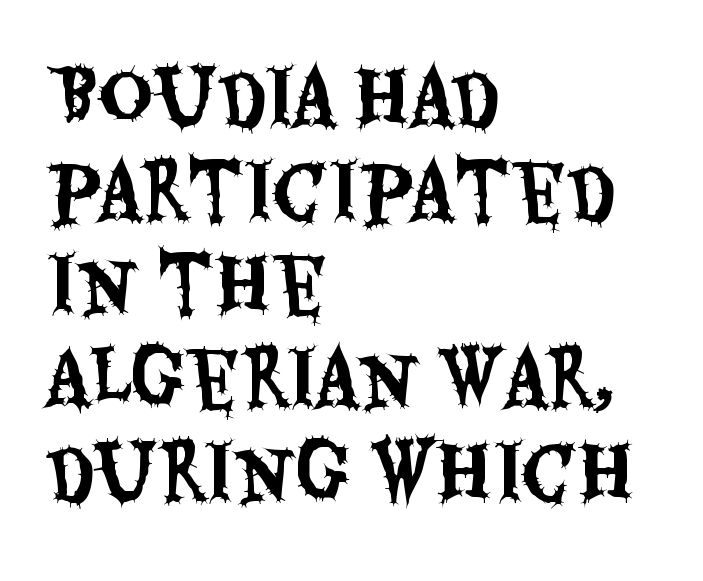
The image shows 75 px condensed sans-serif type, upright; set left-aligned, normal line spacing (1.25x), normal letter spacing, not underlined; medium stroke contrast and a large x-height.
